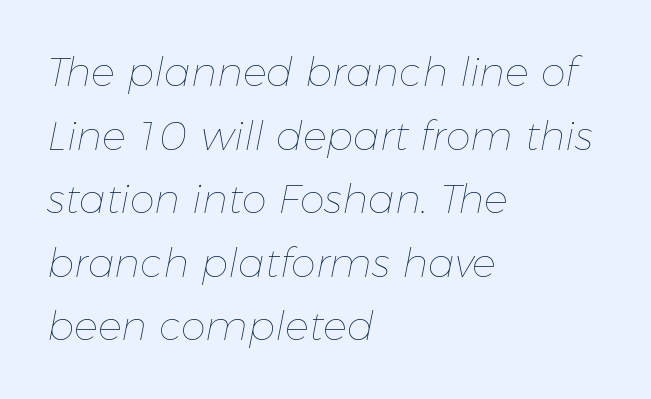
Is this a fixed-width face? No — the glyphs have proportional, varying widths. This reads as an unemphasized weight, regular at the heaviest. Each line starts at the same left margin while the right side varies. Normally led — the rows are evenly, conventionally spaced. Looking at the ascenders, they clearly lean.
